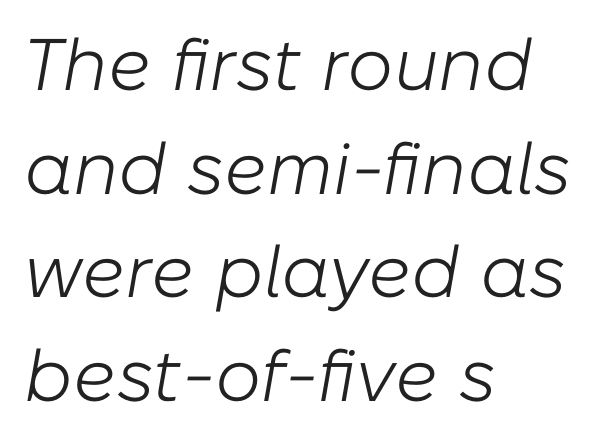
In CSS terms this would be text-align: left. Here the designer chose a conventional face with non-uniform glyph widths. Bold? No — there's no thickening of the strokes. Underlining? Definitely not there.
